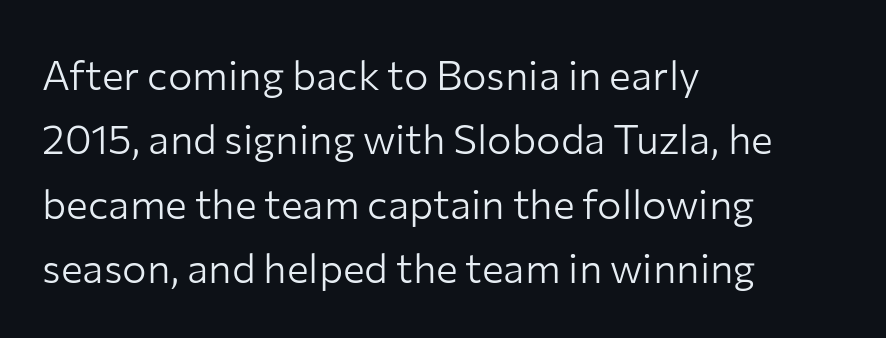
Q: Is the text bold? A: No.
Q: Is the text italic (slanted)? A: No, it is upright.
Q: Is the typeface a serif or a sans-serif typeface? A: Sans-serif.
Q: Is the text underlined? A: No.
Q: How is the paragraph aligned? A: Left-aligned.
Q: Is the spacing between letters normal or unusually wide? A: Normal.
Q: Is the spacing between lines tight, normal or loose? A: Normal.
Q: Width (condensed, normal, or wide)? A: Normal.
Q: Stroke contrast? A: Low.
Q: x-height? A: Medium.
Q: Monospaced? A: No.
